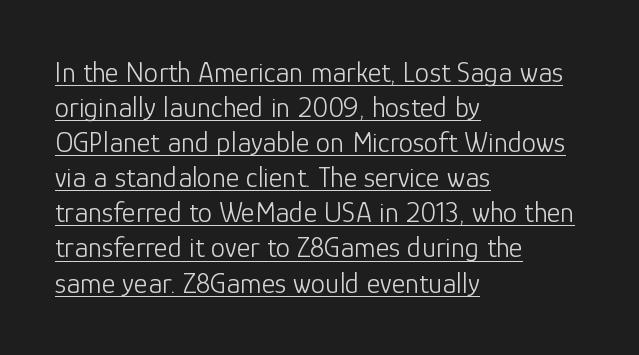
{"serif": "no", "italic": "no", "bold": "no", "weight": "light", "width": "normal", "stroke_contrast": "low", "x_height": "medium", "monospaced": "no", "underline": "yes", "align": "left", "line_spacing_ratio": 1.21, "letter_spacing": "normal", "letter_spacing_em": 0.0, "glyph_px": 29}
